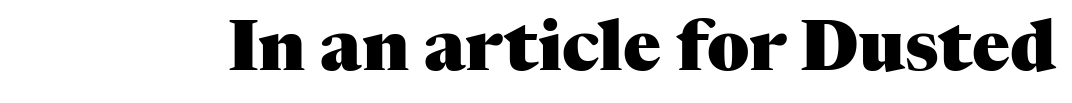
The image shows 70 px heavy serif type, upright; set normal letter spacing, not underlined; medium stroke contrast and a medium x-height.
